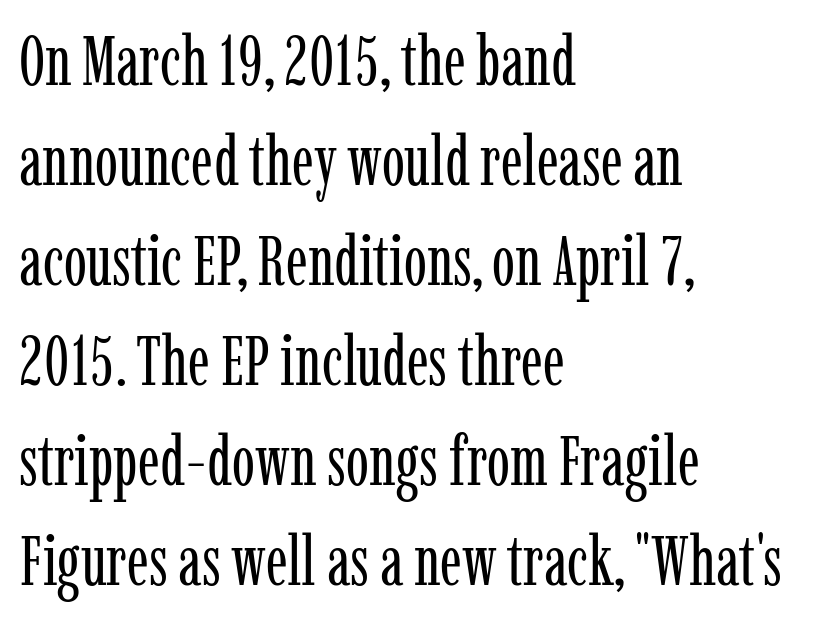
This rendering employs a face with finishing strokes, i.e., a serif. Is the block centered? No — it sits flush against the left margin. Stems and bowls with no extra thickness — not bold. You could call the tracking neutral — neither tight nor loose.
